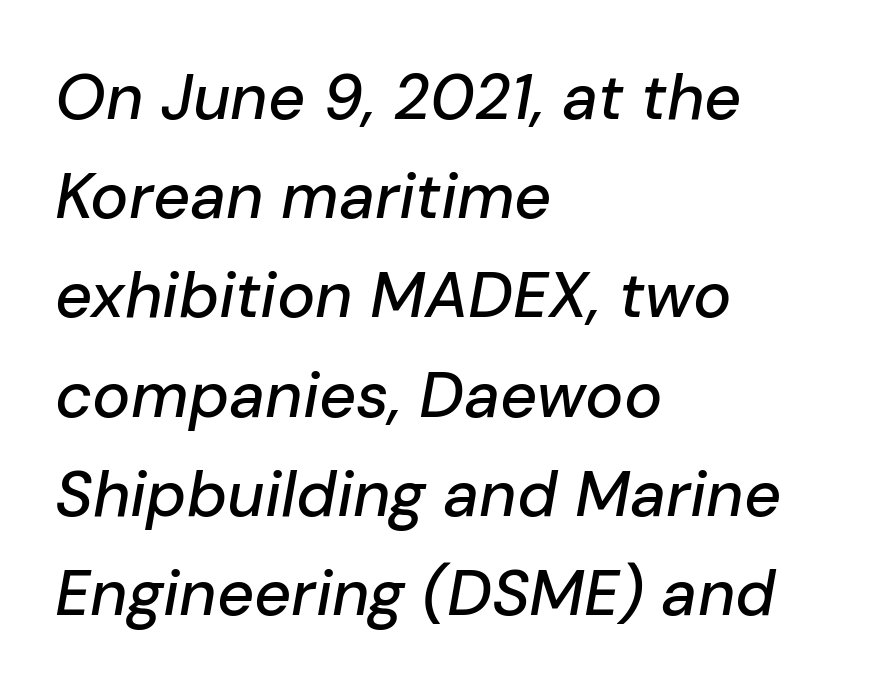
Words float on clear page, feet unadorned. Reading down the block, your eye returns to a fixed left position each line. Varying glyph widths throughout — classic text-font behaviour. Reading down the column, the eye jumps a familiar distance to each next line. Short note: letters normally spaced.
